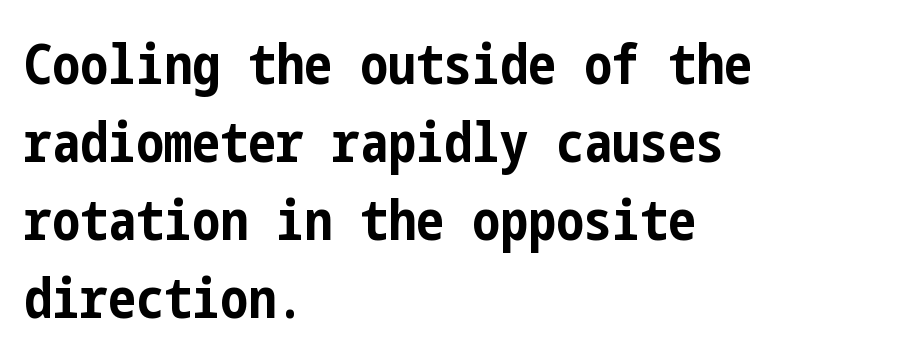
Look at the bottom of the vertical strokes: they stop flat, with no serifs. Clear beneath every line of the passage. The passage shown stacks its lines at a standard gap. Look at the stroke-to-counter ratio: heavy, a bold. The letters stand straight up with perfectly vertical stems. Standard letterfit; no display-style spreading of the glyphs.
